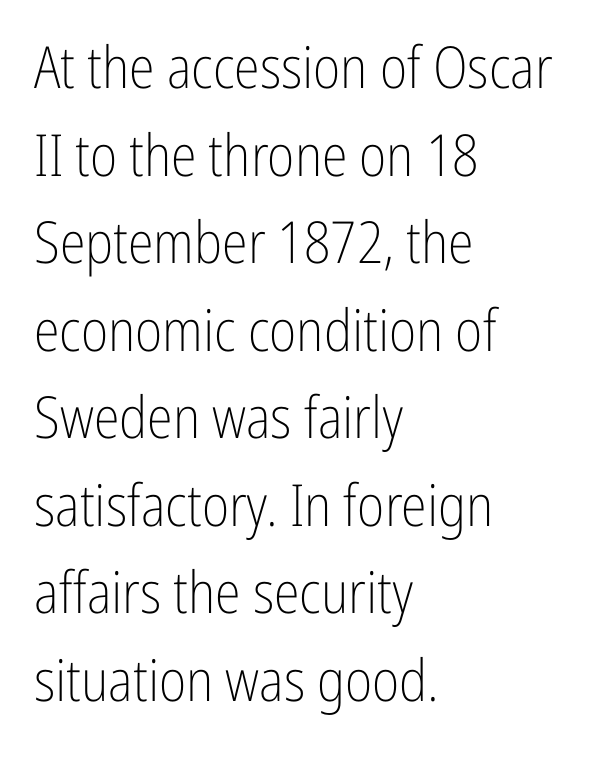
The image shows 58 px light, condensed sans-serif type, upright; set left-aligned, normal line spacing (1.51x), normal letter spacing, not underlined; low stroke contrast and a medium x-height.
